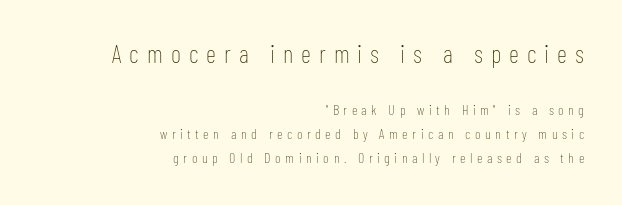
{"italic": "no", "bold": "no", "underline": "no", "align": "right", "line_spacing_ratio": 1.72, "letter_spacing": "wide", "letter_spacing_em": 0.32, "larger_block": "first", "size_ratio": 1.79, "glyph_px": 25}
